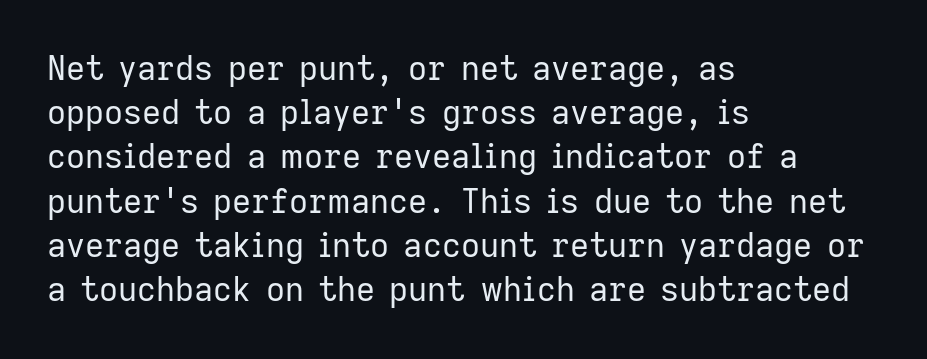
Q: Is the text bold? A: No.
Q: Is the text italic (slanted)? A: No, it is upright.
Q: Is the typeface a serif or a sans-serif typeface? A: Sans-serif.
Q: Is the text underlined? A: No.
Q: How is the paragraph aligned? A: Left-aligned.
Q: Is the spacing between letters normal or unusually wide? A: Normal.
Q: Is the spacing between lines tight, normal or loose? A: Normal.
Q: Width (condensed, normal, or wide)? A: Normal.
Q: Stroke contrast? A: Low.
Q: x-height? A: Medium.
Q: Monospaced? A: No.
